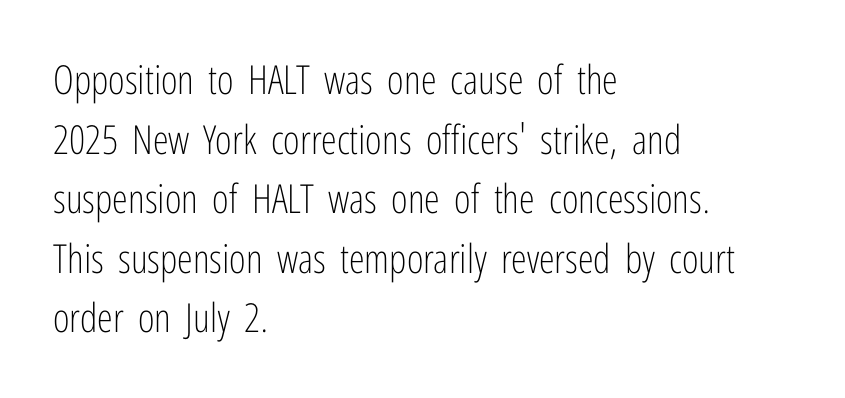
Regular leading. This rendering features lettering with no underline. The lines in this sample share a left origin and differ only in where they stop. These lines are composed in type without serifs.
